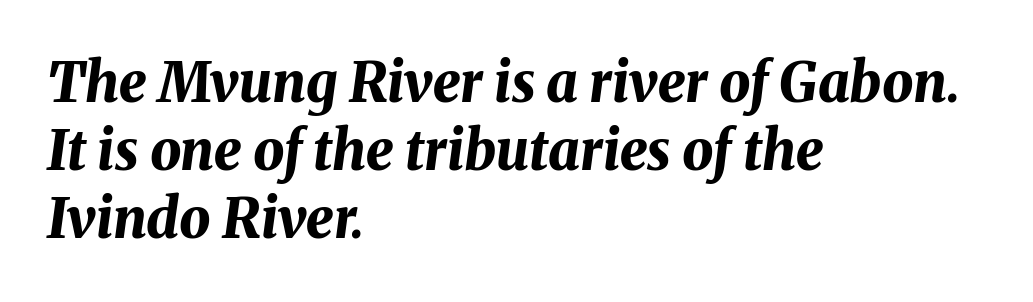
Q: Is the text bold? A: Yes.
Q: Is the text italic (slanted)? A: Yes, it leans right by about 8 degrees.
Q: Is the text underlined? A: No.
Q: How is the paragraph aligned? A: Left-aligned.
Q: Is the spacing between letters normal or unusually wide? A: Normal.
Q: Width (condensed, normal, or wide)? A: Normal.
Q: Stroke contrast? A: Medium.
Q: x-height? A: Medium.
Q: Monospaced? A: No.
